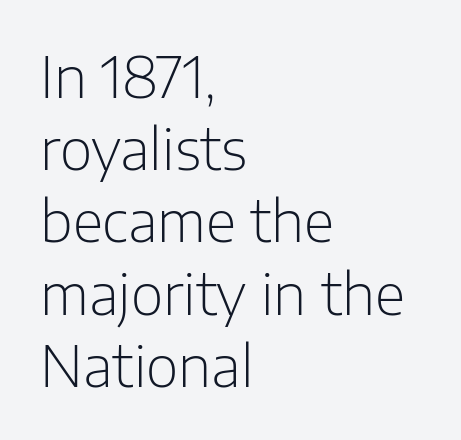
The image shows 56 px light sans-serif type, upright; set left-aligned, normal line spacing (1.29x), normal letter spacing, not underlined; low stroke contrast and a medium x-height.
